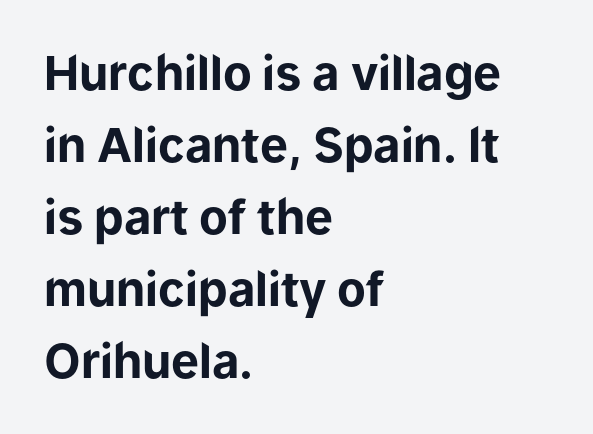
{"serif": "no", "italic": "no", "bold": "yes", "weight": "bold", "width": "normal", "stroke_contrast": "low", "x_height": "medium", "monospaced": "no", "underline": "no", "align": "left", "line_spacing": "normal", "line_spacing_ratio": 1.53, "letter_spacing": "normal", "letter_spacing_em": 0.0, "glyph_px": 47}
